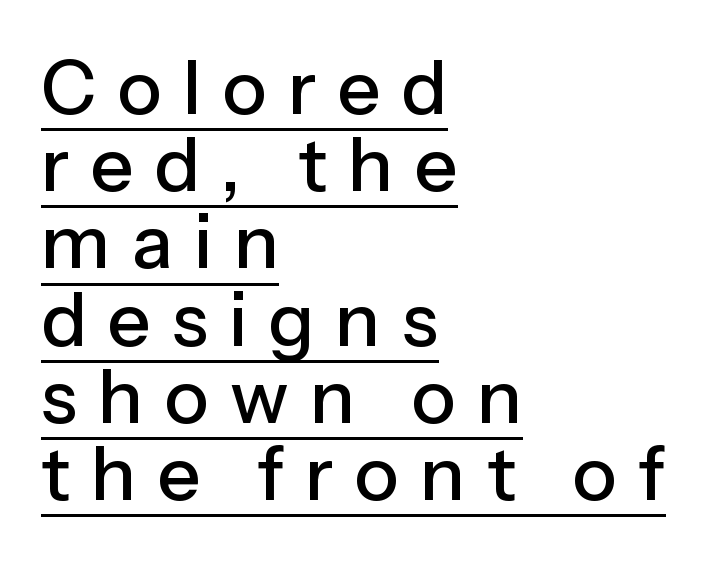
The image shows 75 px sans-serif type, upright; set left-aligned, tight line spacing (1.03x), unusually wide letter spacing (+0.28 em), underlined; low stroke contrast and a medium x-height.
